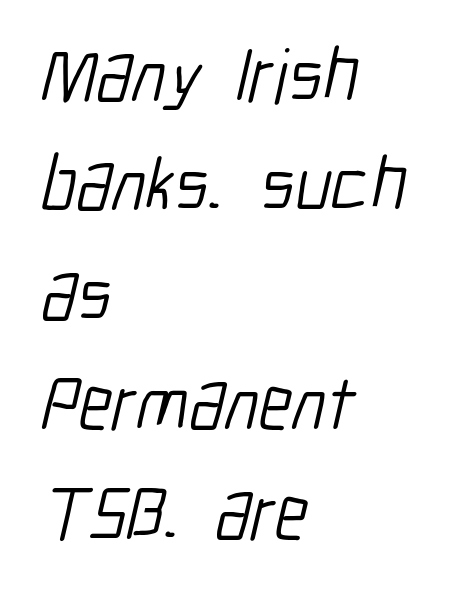
Q: Is the text bold? A: No.
Q: Is the typeface a serif or a sans-serif typeface? A: Sans-serif.
Q: Is the text underlined? A: No.
Q: How is the paragraph aligned? A: Left-aligned.
Q: Is the spacing between letters normal or unusually wide? A: Normal.
Q: Is the spacing between lines tight, normal or loose? A: Normal.
Q: Width (condensed, normal, or wide)? A: Condensed.
Q: Stroke contrast? A: Low.
Q: x-height? A: Medium.
Q: Monospaced? A: No.
